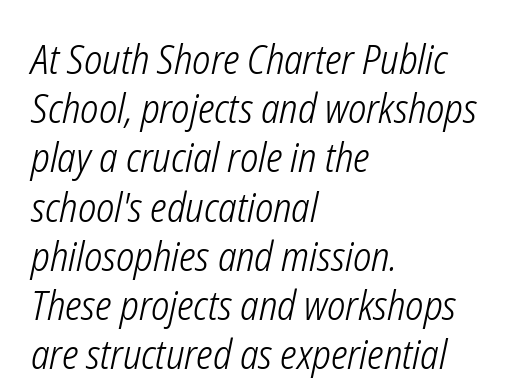
These lines are rendered in a variable-pitch font. The rag falls on the right side of this text block. The strokes are not fattened; the text isn't bold. Only glyphs here, with clear space below each row. The type is set solid horizontally, with unmodified tracking. Italic? Definitely — the glyphs are oblique.
